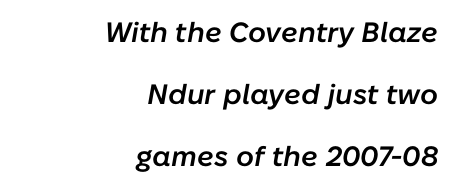
Q: Is the text bold? A: Semi-bold.
Q: Is the text italic (slanted)? A: Yes, it leans right by about 10 degrees.
Q: Is the text underlined? A: No.
Q: How is the paragraph aligned? A: Right-aligned.
Q: Is the spacing between letters normal or unusually wide? A: Normal.
Q: Is the spacing between lines tight, normal or loose? A: Loose.
Q: Width (condensed, normal, or wide)? A: Normal.
Q: Stroke contrast? A: Low.
Q: x-height? A: Medium.
Q: Monospaced? A: No.
